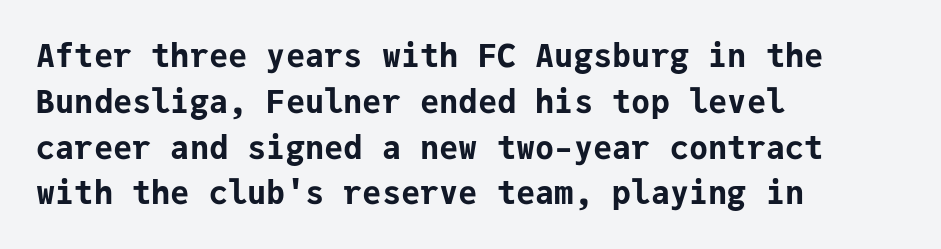
{"serif": "no", "italic": "no", "bold": "yes", "weight": "bold", "width": "normal", "stroke_contrast": "low", "x_height": "medium", "monospaced": "yes", "underline": "no", "align": "left", "line_spacing": "normal", "line_spacing_ratio": 1.43, "letter_spacing": "normal", "letter_spacing_em": 0.0, "glyph_px": 32}
